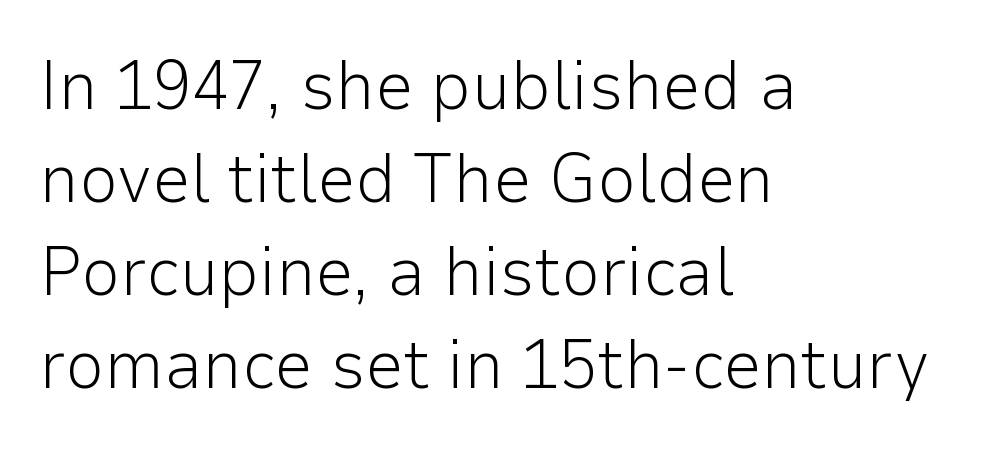
Q: Is the text bold? A: No.
Q: Is the text italic (slanted)? A: No, it is upright.
Q: Is the typeface a serif or a sans-serif typeface? A: Sans-serif.
Q: Is the text underlined? A: No.
Q: How is the paragraph aligned? A: Left-aligned.
Q: Is the spacing between letters normal or unusually wide? A: Normal.
Q: Is the spacing between lines tight, normal or loose? A: Normal.
Q: Width (condensed, normal, or wide)? A: Normal.
Q: Stroke contrast? A: Low.
Q: x-height? A: Medium.
Q: Monospaced? A: No.
